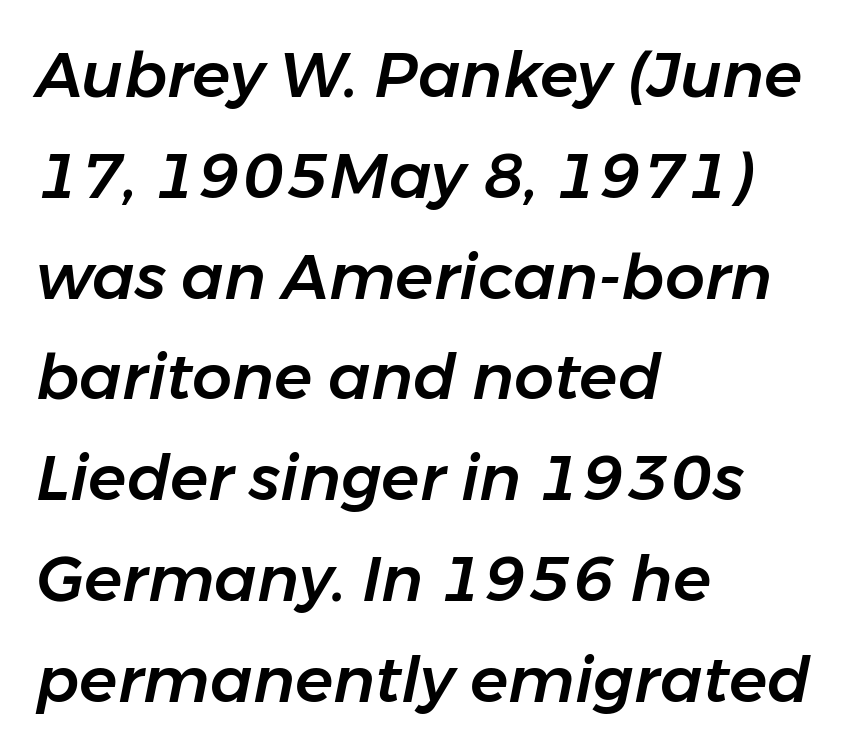
The image shows 63 px text type, italic (leaning right); set left-aligned, normal line spacing (1.6x), normal letter spacing, not underlined; low stroke contrast and a medium x-height.
